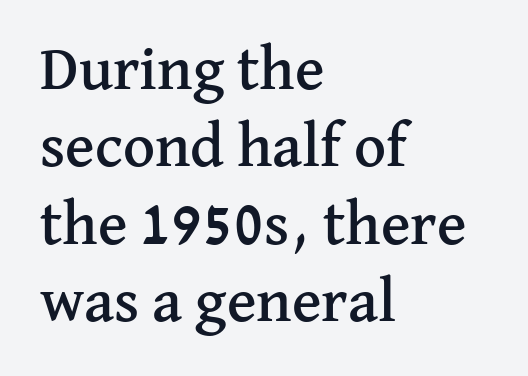
Q: Is the text italic (slanted)? A: No, it is upright.
Q: Is the typeface a serif or a sans-serif typeface? A: Serif.
Q: Is the text underlined? A: No.
Q: How is the paragraph aligned? A: Left-aligned.
Q: Is the spacing between letters normal or unusually wide? A: Normal.
Q: Is the spacing between lines tight, normal or loose? A: Normal.
Q: Width (condensed, normal, or wide)? A: Normal.
Q: Stroke contrast? A: Medium.
Q: x-height? A: Medium.
Q: Monospaced? A: No.
